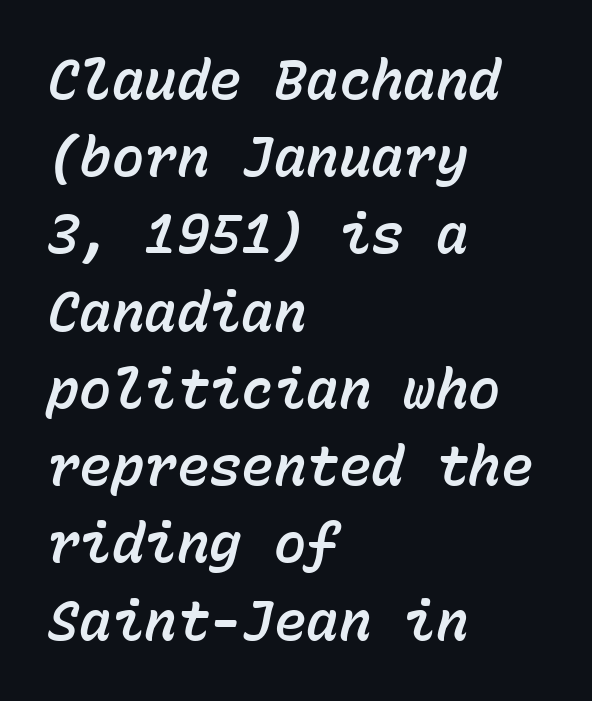
The image shows 54 px text type, italic (leaning right), monospaced; set left-aligned, normal line spacing (1.43x), normal letter spacing, not underlined; low stroke contrast and a medium x-height.
